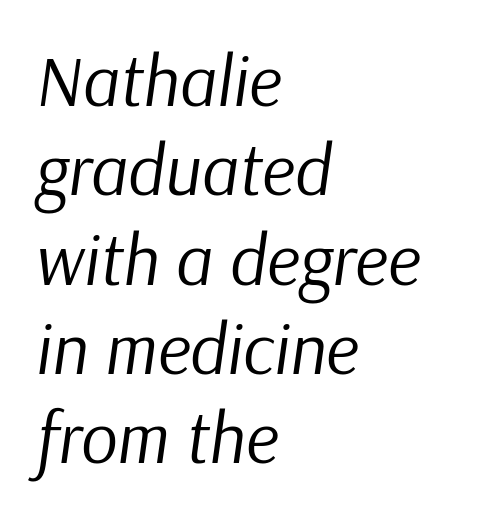
Q: Is the text bold? A: No.
Q: Is the text italic (slanted)? A: Yes, it leans right by about 9 degrees.
Q: Is the text underlined? A: No.
Q: How is the paragraph aligned? A: Left-aligned.
Q: Is the spacing between letters normal or unusually wide? A: Normal.
Q: Width (condensed, normal, or wide)? A: Normal.
Q: Stroke contrast? A: Low.
Q: x-height? A: Medium.
Q: Monospaced? A: No.
